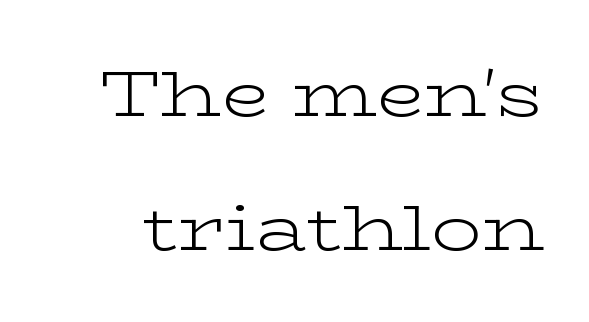
The vertical gap from one line to the next is large. It's the straight-up-and-down kind of type. These glyphs show unthickened strokes, regular width or finer. The passage shown is typed in a proportional face where columns would drift. The string is rendered with underlining switched off. The horizontal fit of the characters is conventional and even.
